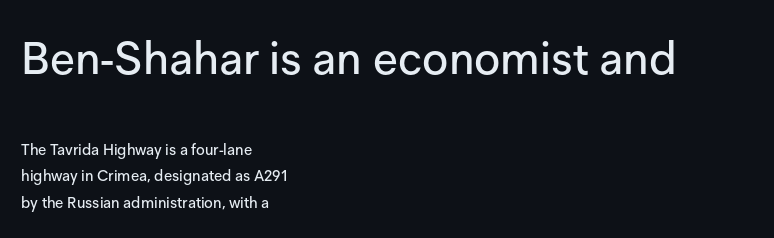
Do the characters align in a grid? No, the font is proportional. This sample uses a sans-serif face. Beneath every word, the page is bare. The typography opts for an upright posture over an oblique one. Visually the block forms a straight wall on the left and a jagged coastline on the right. The face used here appears at its bigger size in the upper chunk.
